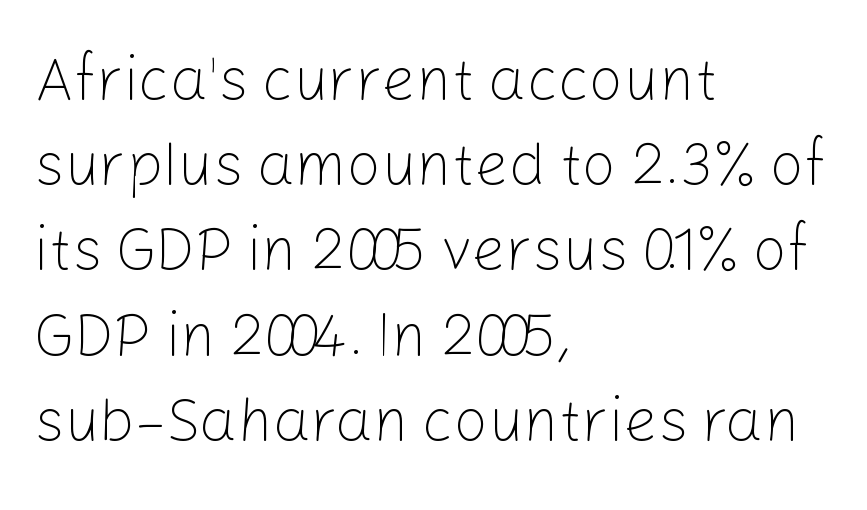
The image shows 60 px light sans-serif type, upright; set left-aligned, normal line spacing (1.42x), normal letter spacing, not underlined; low stroke contrast and a medium x-height.
